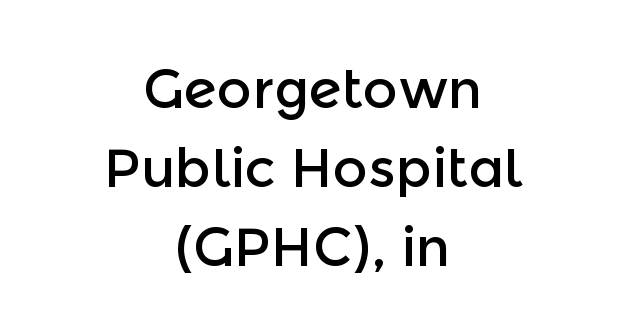
The image shows 54 px sans-serif type, upright; set centered, normal line spacing (1.46x), normal letter spacing, not underlined; a medium x-height.
